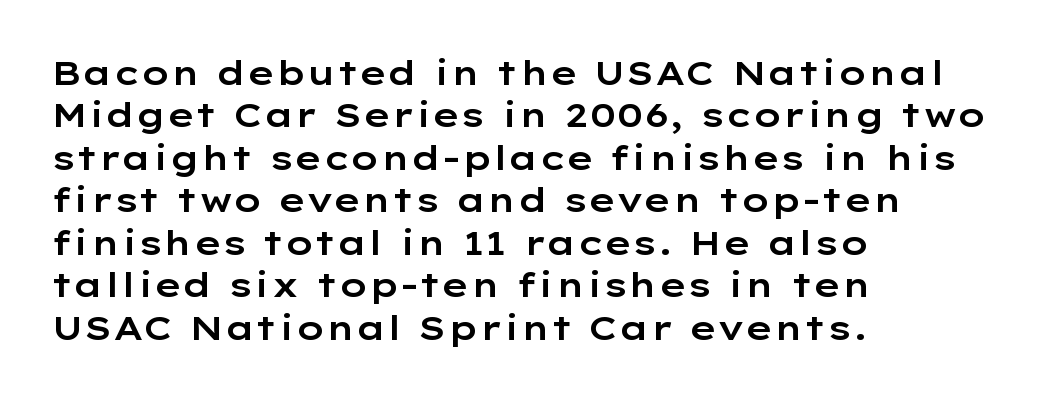
The image shows 34 px wide sans-serif type, upright; set left-aligned, normal line spacing (1.25x), normal letter spacing, not underlined; low stroke contrast and a medium x-height.
